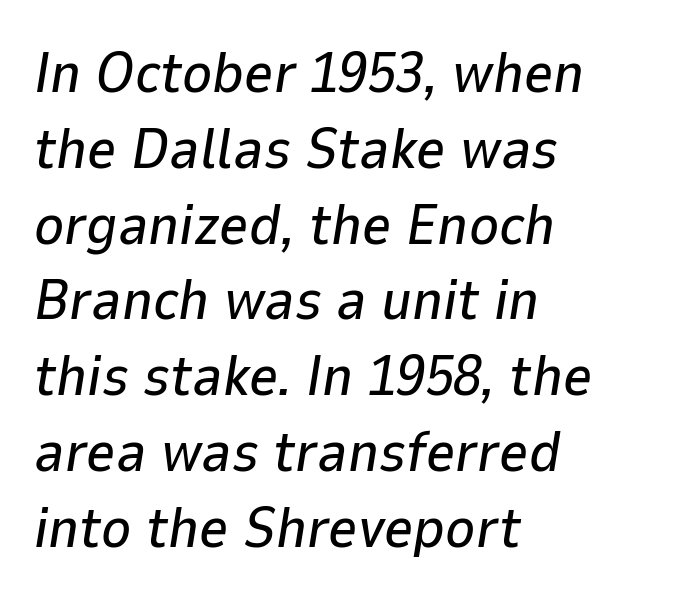
The specimen reads as italic at a glance. In CSS terms this would be text-align: left. This sample has the flowing, uneven cadence of proportional lettering. The specimen omits any rule beneath the text block's lines. In terms of leading, this rendering sits right in the middle. Look at the tracking — it's just the regular setting, nothing added.
